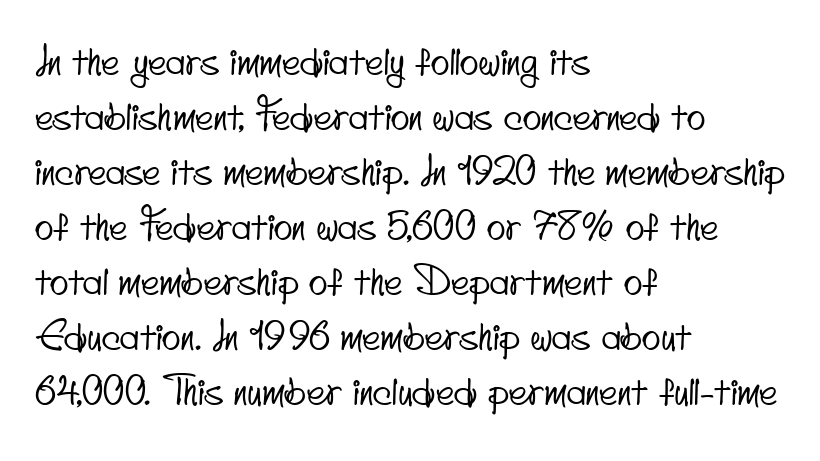
{"serif": "no", "width": "condensed", "stroke_contrast": "low", "x_height": "small", "monospaced": "no", "underline": "no", "align": "left", "line_spacing": "normal", "line_spacing_ratio": 1.41, "letter_spacing": "normal", "letter_spacing_em": 0.0, "glyph_px": 39}
